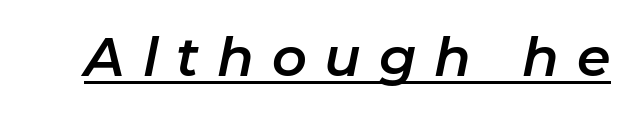
Q: Is the text italic (slanted)? A: Yes, it leans right by about 11 degrees.
Q: Is the text underlined? A: Yes.
Q: Is the spacing between letters normal or unusually wide? A: Unusually wide.
Q: Width (condensed, normal, or wide)? A: Normal.
Q: Stroke contrast? A: Low.
Q: x-height? A: Medium.
Q: Monospaced? A: No.
